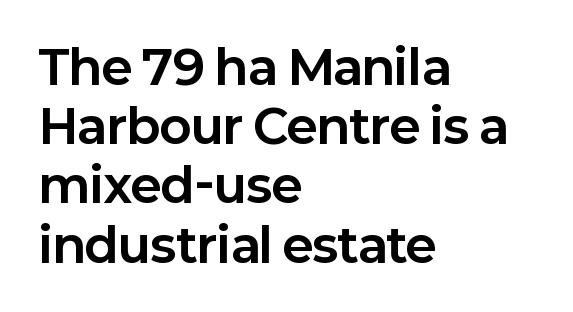
The lines are quadded left. These lines were composed using upright roman letters. In terms of letterspacing, this is plain default setting. Looks like regular typesetting: each glyph gets only the width it needs. Regarding leading, the lines here are spaced in the standard way. A bare baseline throughout the passage.
